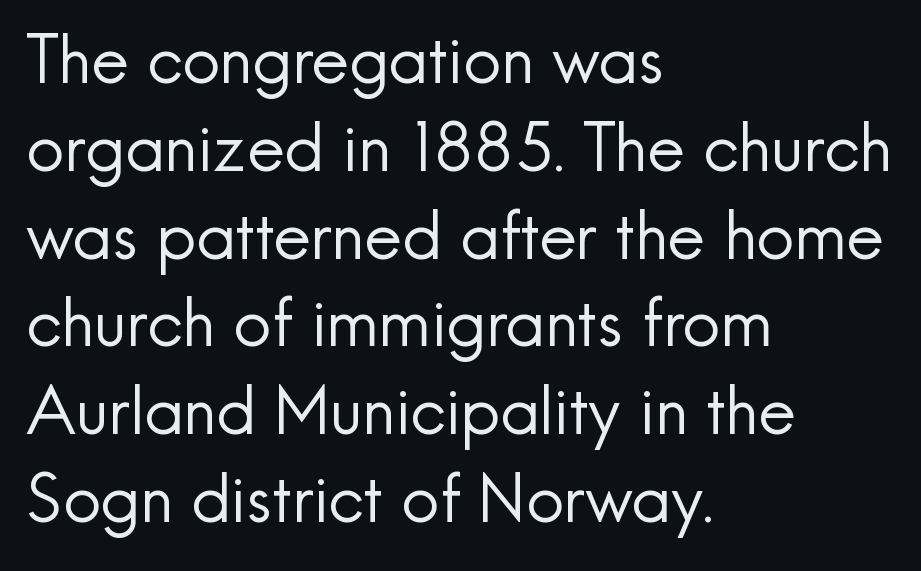
Q: Is the text bold? A: No.
Q: Is the text italic (slanted)? A: No, it is upright.
Q: Is the typeface a serif or a sans-serif typeface? A: Sans-serif.
Q: Is the text underlined? A: No.
Q: How is the paragraph aligned? A: Left-aligned.
Q: Is the spacing between letters normal or unusually wide? A: Normal.
Q: Is the spacing between lines tight, normal or loose? A: Normal.
Q: Width (condensed, normal, or wide)? A: Normal.
Q: x-height? A: Small.
Q: Monospaced? A: No.
